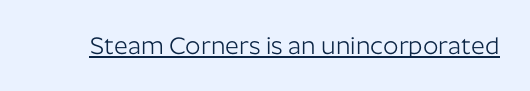
The image shows 24 px text type, upright; set normal letter spacing, underlined.
